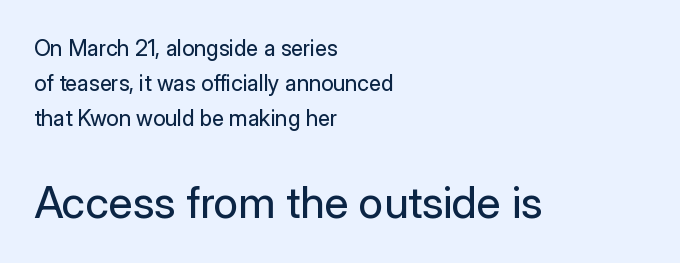
Q: Is the text bold? A: No.
Q: Is the text italic (slanted)? A: No, it is upright.
Q: Is the typeface a serif or a sans-serif typeface? A: Sans-serif.
Q: Is the text underlined? A: No.
Q: How is the paragraph aligned? A: Left-aligned.
Q: Is the spacing between letters normal or unusually wide? A: Normal.
Q: Is the spacing between lines tight, normal or loose? A: Normal.
Q: Which block of text is set in a larger size, the first (top) or the second (bottom)? A: The second (bottom) one.
Q: Width (condensed, normal, or wide)? A: Normal.
Q: Stroke contrast? A: Low.
Q: x-height? A: Medium.
Q: Monospaced? A: No.
